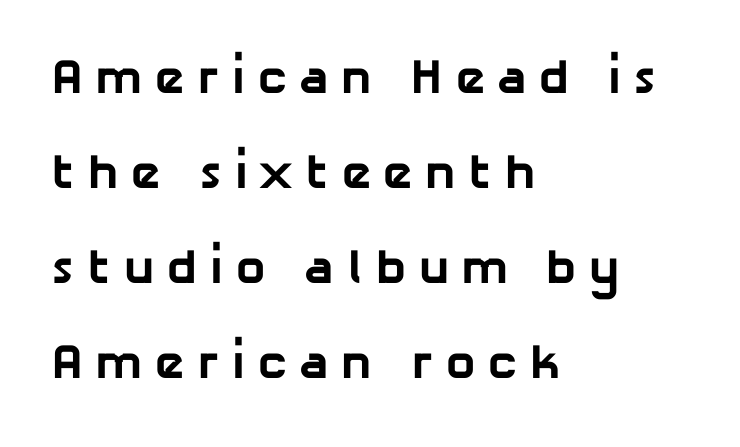
Examine the stroke ends and you'll find no serifs. Letters rest on an invisible, unmarked baseline. These lines carry a lot of weight — the face is fully bold. If you measured baseline to baseline, you'd find a long distance. The letters advance in unequal steps, a hallmark of proportional type.
